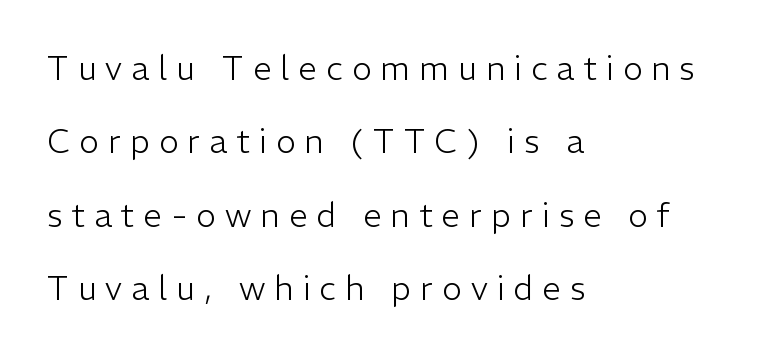
The image shows 33 px light sans-serif type, upright; set left-aligned, loose line spacing (2.22x), unusually wide letter spacing (+0.28 em), not underlined; low stroke contrast and a medium x-height.
